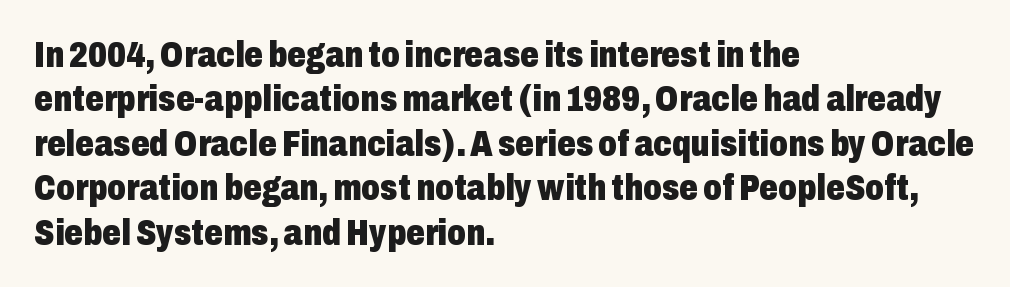
{"serif": "no", "italic": "no", "bold": "yes", "weight": "heavy", "width": "condensed", "stroke_contrast": "low", "x_height": "medium", "monospaced": "no", "underline": "no", "align": "left", "line_spacing_ratio": 1.2, "letter_spacing": "normal", "letter_spacing_em": 0.0, "glyph_px": 37}
